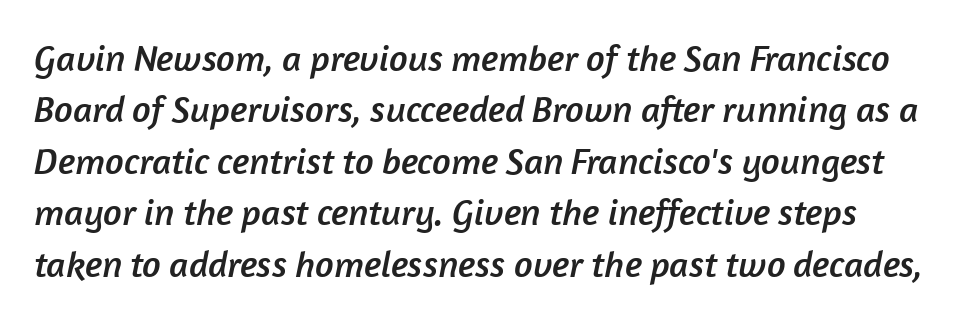
Descenders hang freely into open space. These lines are rendered in a variable-pitch font. Students, observe: this is what conventionally led text looks like. The font family rendered here belongs to the sans-serif group. The type is set solid horizontally, with unmodified tracking.
